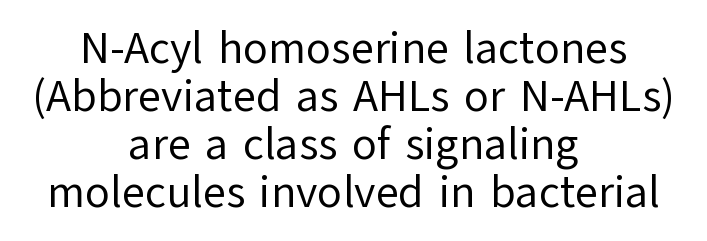
{"serif": "no", "italic": "no", "bold": "no", "weight": "regular", "width": "normal", "stroke_contrast": "low", "x_height": "medium", "monospaced": "no", "underline": "no", "align": "center", "line_spacing": "tight", "line_spacing_ratio": 1.07, "letter_spacing": "normal", "letter_spacing_em": 0.0, "glyph_px": 45}
